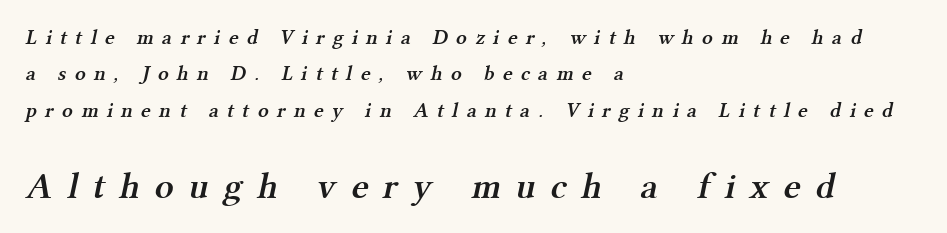
The image shows 37 px semibold serif type; set left-aligned, line spacing 1.73x, unusually wide letter spacing (+0.4 em), not underlined; the second (bottom) block is 1.76x larger; medium stroke contrast and a medium x-height.
